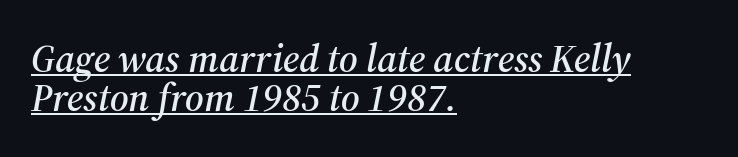
{"serif": "yes", "italic": "yes", "lean": "right", "slant_degrees": 12, "width": "normal", "stroke_contrast": "medium", "x_height": "medium", "monospaced": "no", "underline": "yes", "align": "left", "line_spacing": "tight", "line_spacing_ratio": 1.01, "letter_spacing": "normal", "letter_spacing_em": 0.0, "glyph_px": 39}
